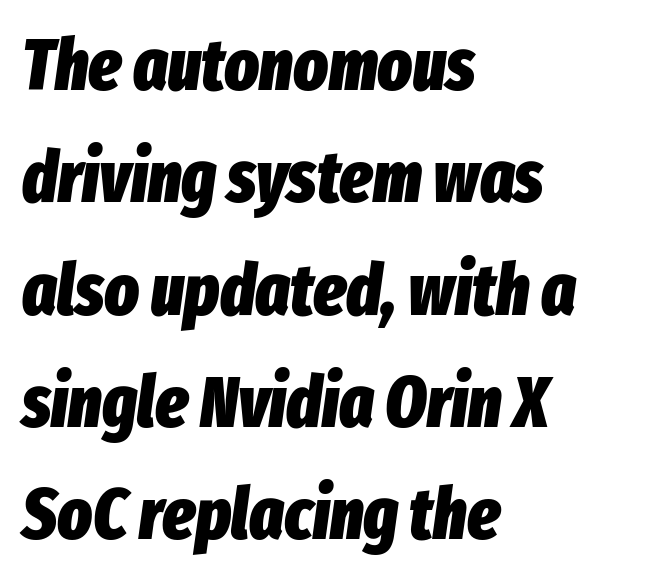
The image shows 72 px heavy, condensed type, italic (leaning right); set left-aligned, normal line spacing (1.56x), normal letter spacing, not underlined; low stroke contrast and a medium x-height.
